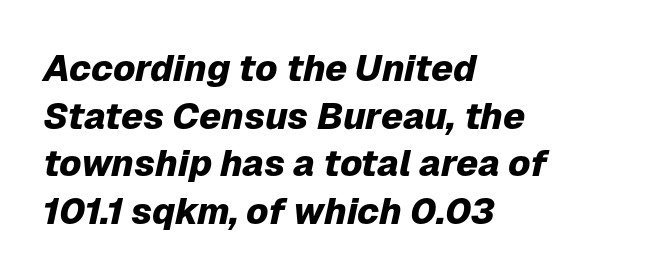
Q: Is the text bold? A: Yes.
Q: Is the text italic (slanted)? A: Yes, it leans right by about 12 degrees.
Q: Is the text underlined? A: No.
Q: How is the paragraph aligned? A: Left-aligned.
Q: Is the spacing between letters normal or unusually wide? A: Normal.
Q: Is the spacing between lines tight, normal or loose? A: Normal.
Q: Width (condensed, normal, or wide)? A: Normal.
Q: Stroke contrast? A: Low.
Q: x-height? A: Medium.
Q: Monospaced? A: No.
